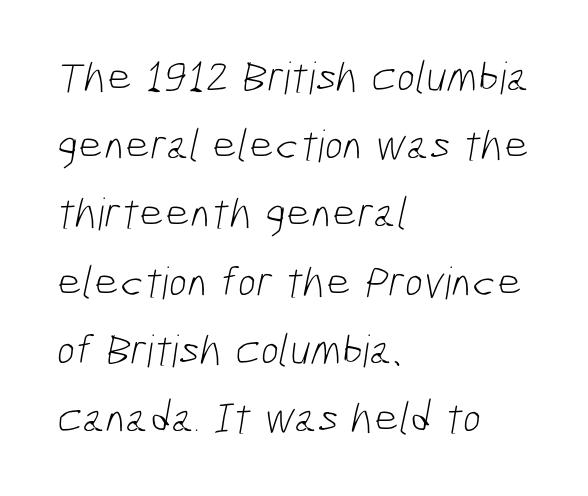
Line starts are locked; line ends wander. The zone under the glyphs is completely vacant. Spacing verdict: proportional, widths tailored to each character. This rendering employs a face without finishing strokes, i.e., a sans-serif.
